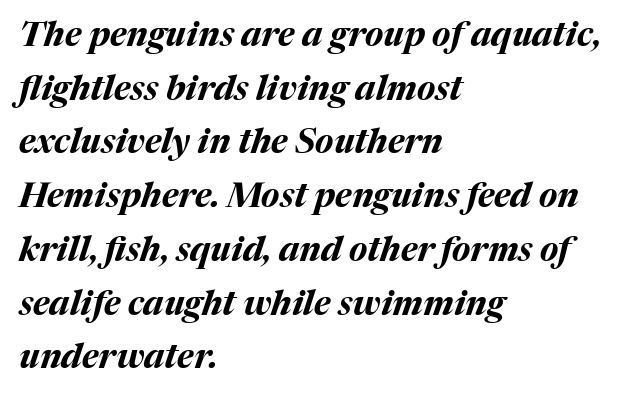
Teacher's note: observe the even left margin — that is flush-left alignment. Strokes here are thick enough to call this a true bold. The passage shown is typed in a proportional face where columns would drift. Designer's note — italics engaged. Rows of type keep a routine distance in the vertical direction.
